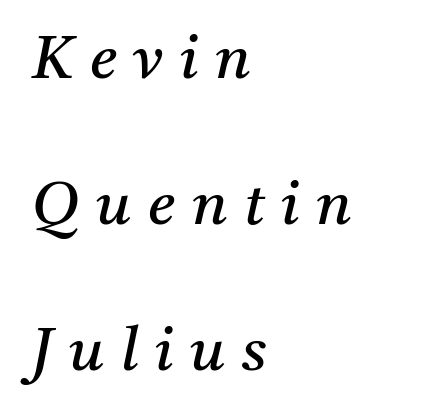
The font is comparable to plain body text, perhaps lighter. Words appear elongated and porous because spacing is wide. Bare-footed words on every line. Each new line begins a long way beneath the previous one.
